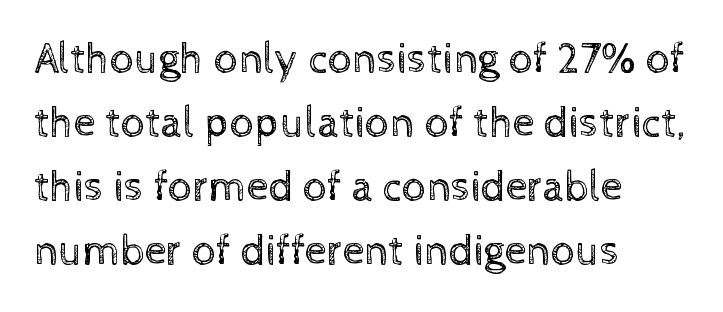
Q: Is the text bold? A: No.
Q: Is the text italic (slanted)? A: No, it is upright.
Q: Is the text underlined? A: No.
Q: How is the paragraph aligned? A: Left-aligned.
Q: Is the spacing between letters normal or unusually wide? A: Normal.
Q: Is the spacing between lines tight, normal or loose? A: Normal.
Q: Width (condensed, normal, or wide)? A: Normal.
Q: x-height? A: Medium.
Q: Monospaced? A: No.
